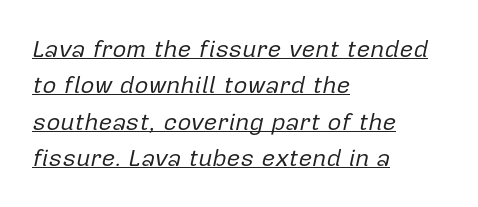
The image shows 24 px text type, italic (leaning right); set left-aligned, normal line spacing (1.52x), normal letter spacing, underlined.
